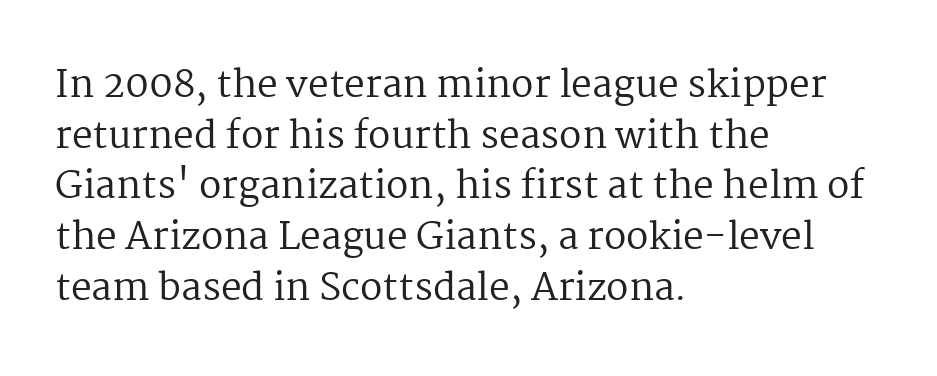
The image shows 37 px regular-weight serif type, upright; set left-aligned, normal line spacing (1.37x), normal letter spacing, not underlined; medium stroke contrast and a medium x-height.
